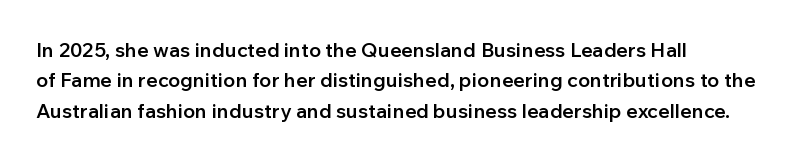
This block has exactly the height ordinary leading produces. Decoration check: the copy has no underline. Firm but not heavy-handed strokes: this text is semibold. Here the glyphs are tracked normally, forming tight word shapes. Style check: upright. Visually the block forms a straight wall on the left and a jagged coastline on the right.
